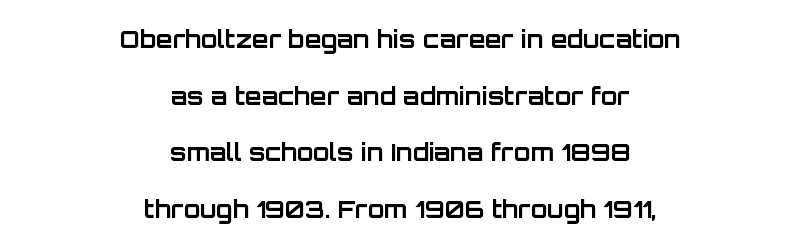
Honestly, the rows look like they've been pulled way apart. The foot of each line stays bare and open. Here the glyphs are tracked normally, forming tight word shapes. The whitespace from short lines is split evenly between both sides. A dark, heavy texture on the line: the type is bold.
